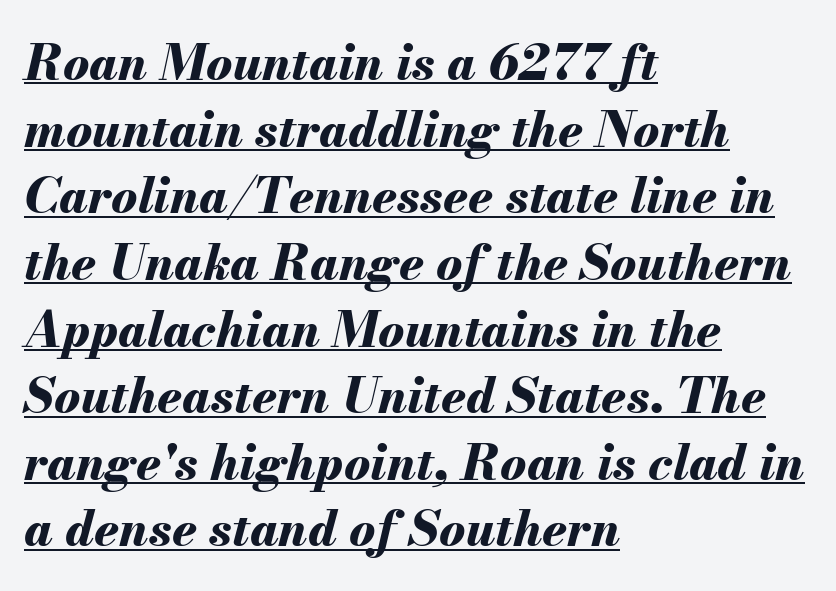
{"italic": "yes", "lean": "right", "slant_degrees": 13, "bold": "yes", "weight": "bold", "width": "normal", "stroke_contrast": "medium", "x_height": "small", "monospaced": "no", "underline": "yes", "align": "left", "line_spacing": "normal", "line_spacing_ratio": 1.36, "letter_spacing": "normal", "letter_spacing_em": 0.0, "glyph_px": 49}
